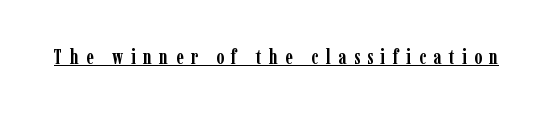
{"italic": "no", "bold": "yes", "underline": "yes", "letter_spacing": "wide", "letter_spacing_em": 0.37, "glyph_px": 20}
